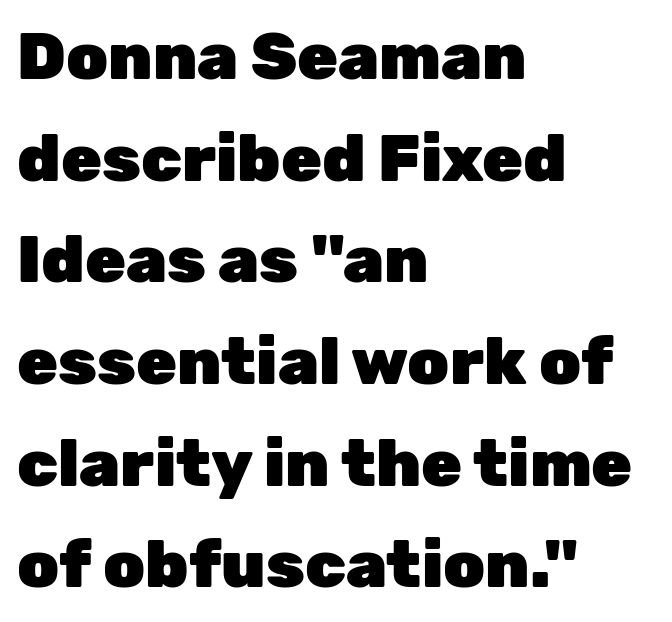
The image shows 66 px heavy sans-serif type, upright; set left-aligned, normal line spacing (1.54x), normal letter spacing, not underlined; low stroke contrast and a medium x-height.
